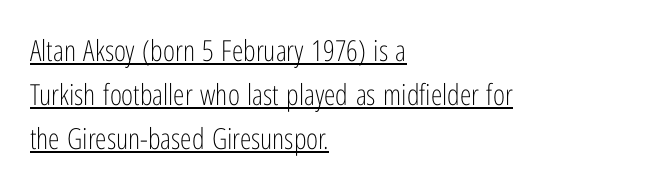
{"serif": "no", "italic": "no", "bold": "no", "weight": "light", "width": "condensed", "stroke_contrast": "low", "x_height": "medium", "monospaced": "no", "underline": "yes", "align": "left", "line_spacing": "normal", "line_spacing_ratio": 1.51, "letter_spacing": "normal", "letter_spacing_em": 0.0, "glyph_px": 29}
